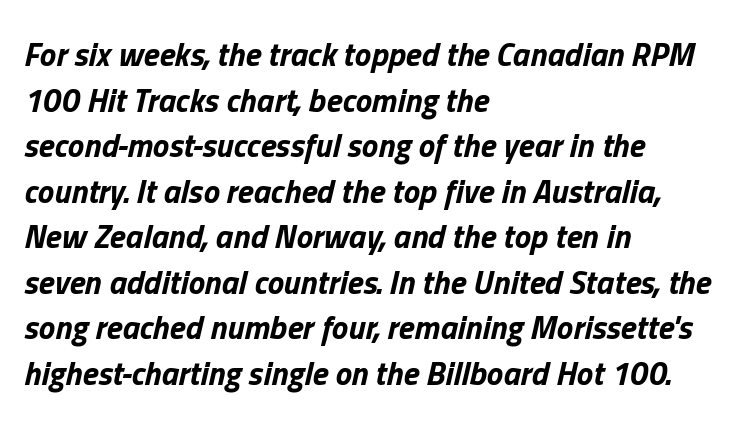
Looks like regular typesetting: each glyph gets only the width it needs. The glyphs are unaccompanied by any horizontal stroke below them. On the weight axis this lands at bold, roughly 700. The passage is arranged the way most books set body copy — flush left. These lines keep a tight, regular rhythm from letter to letter.
